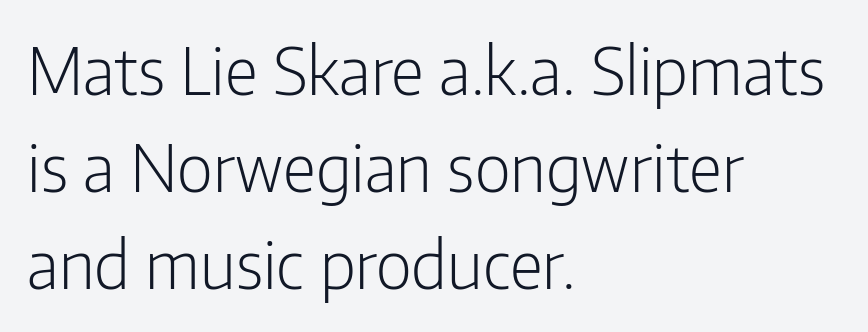
Q: Is the text bold? A: No.
Q: Is the text italic (slanted)? A: No, it is upright.
Q: Is the typeface a serif or a sans-serif typeface? A: Sans-serif.
Q: Is the text underlined? A: No.
Q: How is the paragraph aligned? A: Left-aligned.
Q: Is the spacing between letters normal or unusually wide? A: Normal.
Q: Is the spacing between lines tight, normal or loose? A: Normal.
Q: Width (condensed, normal, or wide)? A: Condensed.
Q: Stroke contrast? A: Low.
Q: x-height? A: Medium.
Q: Monospaced? A: No.
